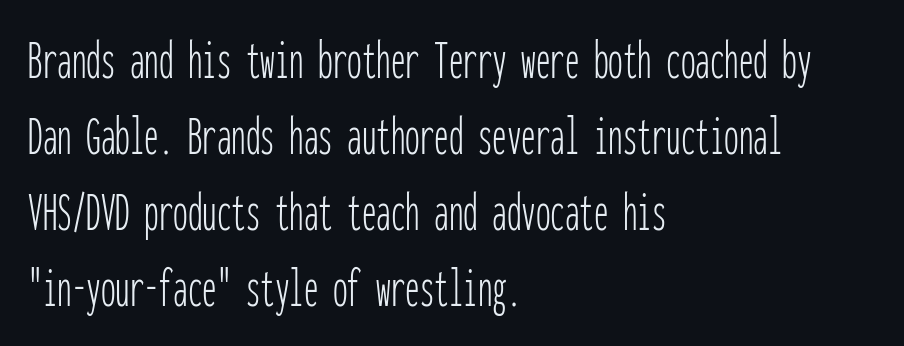
The image shows 58 px thin, condensed sans-serif type, upright, monospaced; set left-aligned, normal line spacing (1.31x), normal letter spacing, not underlined; low stroke contrast and a medium x-height.
